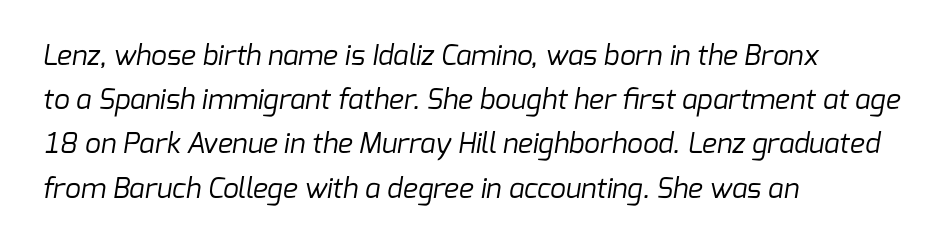
The image shows 28 px regular-weight sans-serif type; set left-aligned, normal line spacing (1.58x), normal letter spacing, not underlined; low stroke contrast and a medium x-height.
